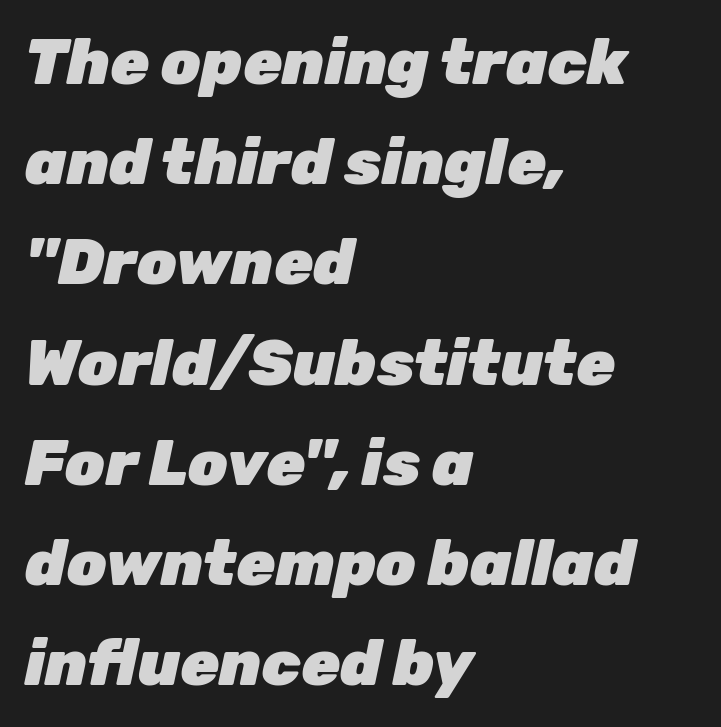
The image shows 63 px heavy type, italic (leaning right); set left-aligned, normal line spacing (1.59x), normal letter spacing, not underlined; low stroke contrast and a medium x-height.
